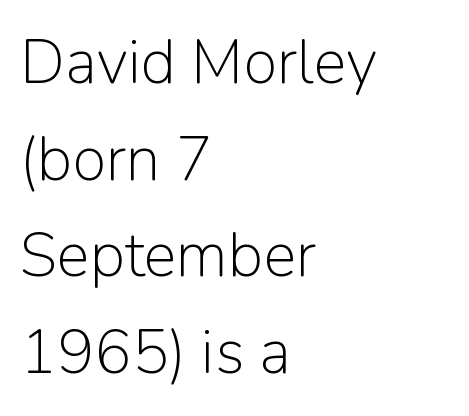
{"serif": "no", "italic": "no", "bold": "no", "weight": "light", "width": "normal", "stroke_contrast": "low", "x_height": "medium", "monospaced": "no", "underline": "no", "align": "left", "line_spacing": "normal", "line_spacing_ratio": 1.56, "letter_spacing": "normal", "letter_spacing_em": 0.0, "glyph_px": 62}
